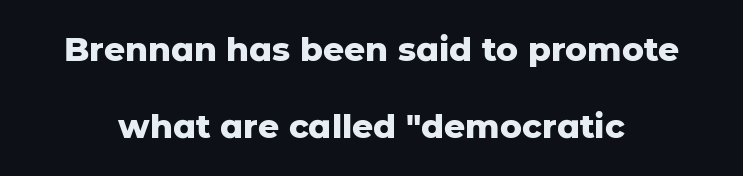
{"serif": "no", "italic": "no", "bold": "yes", "weight": "heavy", "width": "normal", "stroke_contrast": "low", "x_height": "medium", "monospaced": "no", "underline": "no", "line_spacing": "loose", "line_spacing_ratio": 2.32, "letter_spacing": "normal", "letter_spacing_em": 0.0, "glyph_px": 33}
